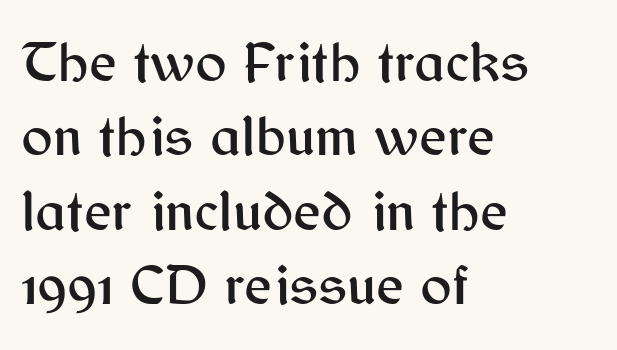
Does extra space separate the letters? No, they use regular spacing. Designer's note — italics off, roman on. Notice how descenders clear the ascenders below comfortably — that's standard leading. Character widths vary here, with narrow letters taking less room than wide ones. This rendering employs a face without finishing strokes, i.e., a sans-serif.
